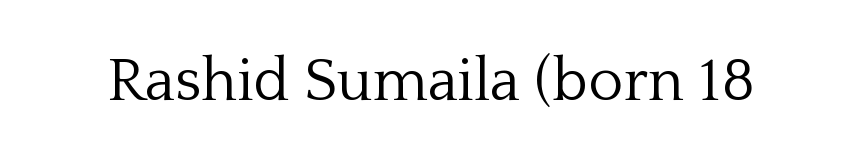
Q: Is the text bold? A: No.
Q: Is the text italic (slanted)? A: No, it is upright.
Q: Is the typeface a serif or a sans-serif typeface? A: Serif.
Q: Is the text underlined? A: No.
Q: Is the spacing between letters normal or unusually wide? A: Normal.
Q: Width (condensed, normal, or wide)? A: Normal.
Q: Stroke contrast? A: Low.
Q: x-height? A: Medium.
Q: Monospaced? A: No.
